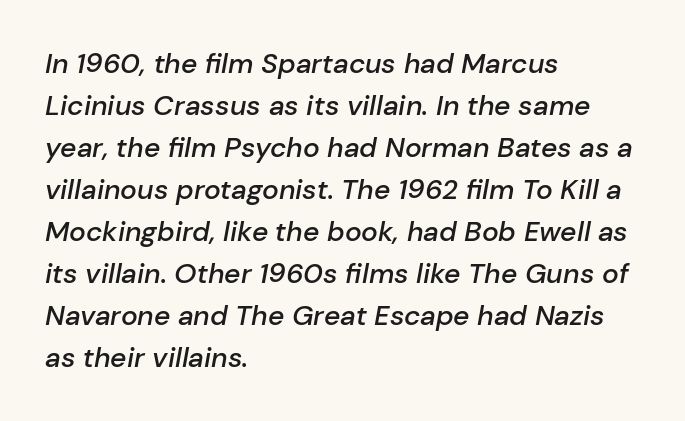
The image shows 28 px semibold type, italic (leaning right); set left-aligned, normal line spacing (1.5x), normal letter spacing, not underlined; low stroke contrast and a medium x-height.
